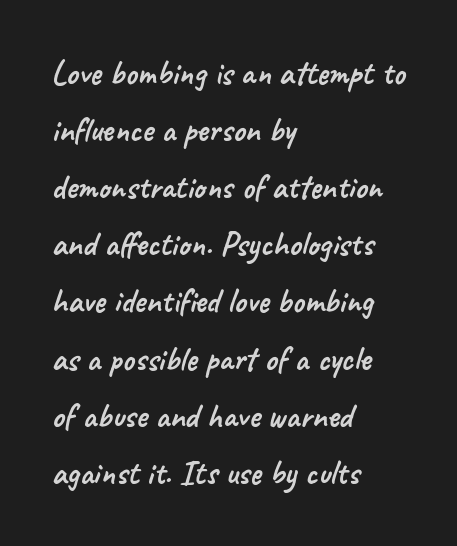
Q: Is the typeface a serif or a sans-serif typeface? A: Sans-serif.
Q: Is the text underlined? A: No.
Q: How is the paragraph aligned? A: Left-aligned.
Q: Is the spacing between letters normal or unusually wide? A: Normal.
Q: Is the spacing between lines tight, normal or loose? A: Normal.
Q: Width (condensed, normal, or wide)? A: Normal.
Q: Stroke contrast? A: Low.
Q: x-height? A: Small.
Q: Monospaced? A: No.
